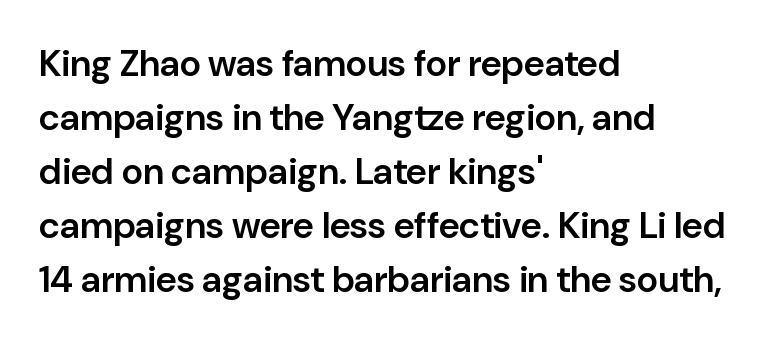
The image shows 37 px semibold sans-serif type, upright; set left-aligned, normal line spacing (1.46x), normal letter spacing, not underlined; low stroke contrast and a medium x-height.
